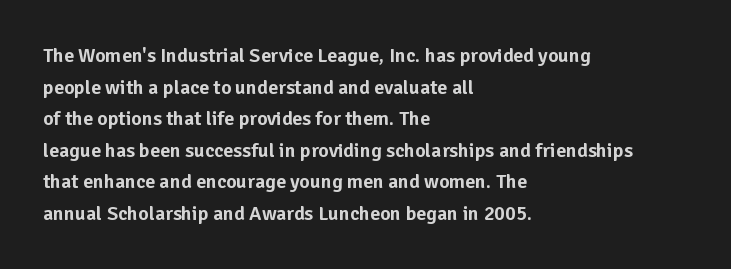
Q: Is the text italic (slanted)? A: No, it is upright.
Q: Is the text underlined? A: No.
Q: How is the paragraph aligned? A: Left-aligned.
Q: Is the spacing between letters normal or unusually wide? A: Normal.
Q: Is the spacing between lines tight, normal or loose? A: Normal.
